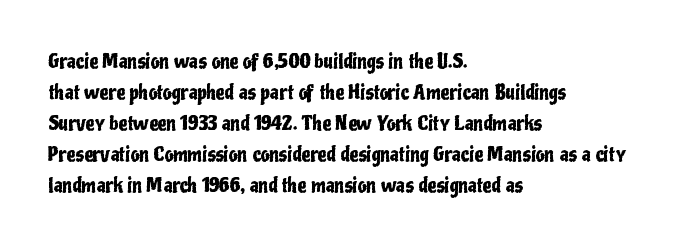
The image shows 20 px text type, upright; set left-aligned, normal line spacing (1.55x), normal letter spacing, not underlined.
